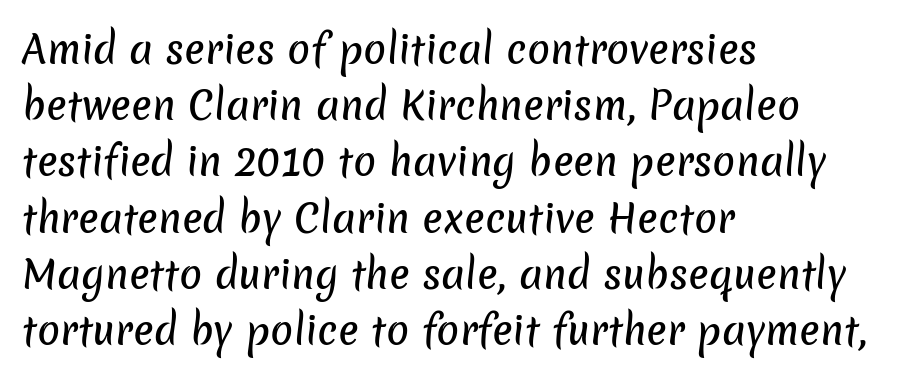
These lines are set flush left with a ragged right edge. Characters follow at the spacing the type designer built in. Vertically, the passage feels balanced, rows spaced as you'd expect. Just letters on the line, the space beneath them empty.
